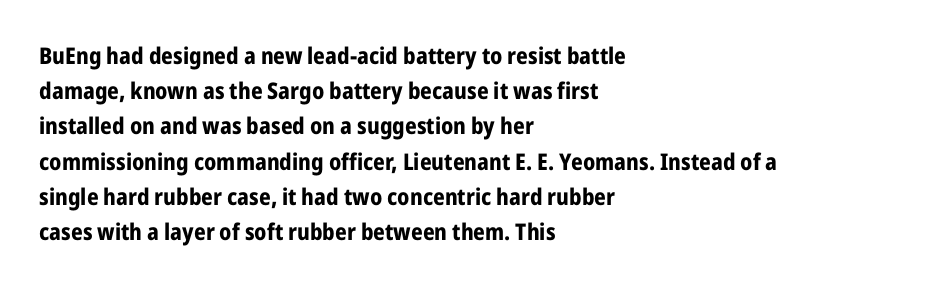
Each new line begins a customary step beneath the previous one. This rendering leaves character spacing at its baseline value. The lettering stays uniformly vertical, giving the passage a roman look. This rendering features lettering with no underline. A student would call this left alignment; a typographer would say flush left, rag right. Is the type bold? Yes — the strokes are clearly thick and heavy.
